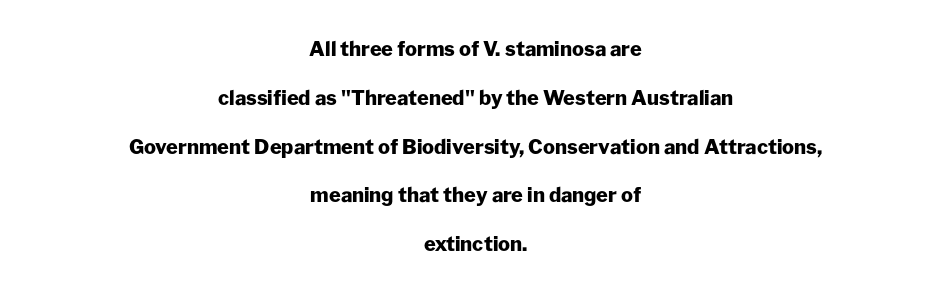
{"italic": "no", "bold": "yes", "underline": "no", "align": "center", "line_spacing": "loose", "line_spacing_ratio": 2.44, "letter_spacing": "normal", "letter_spacing_em": 0.0, "glyph_px": 20}
